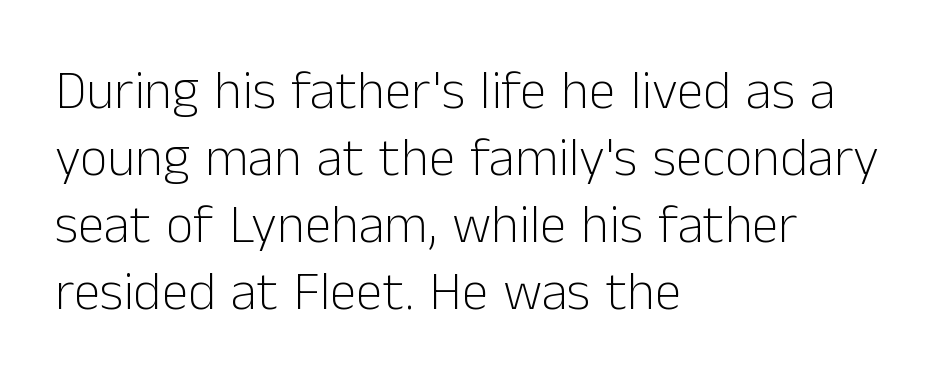
{"serif": "no", "italic": "no", "bold": "no", "weight": "light", "width": "normal", "stroke_contrast": "low", "x_height": "medium", "monospaced": "no", "underline": "no", "align": "left", "line_spacing_ratio": 1.24, "letter_spacing": "normal", "letter_spacing_em": 0.0, "glyph_px": 54}
